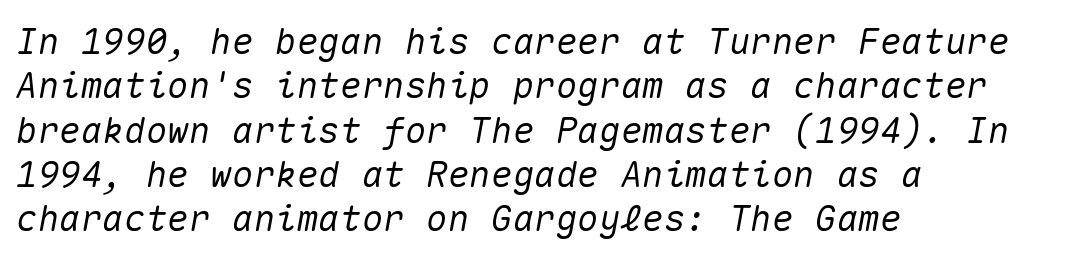
Is this a fixed-width face? Yes — each glyph sits in an identical cell. Words appear dense and cohesive because spacing is normal. Bare-footed words on every line. You can tell it's italic because the verticals aren't actually vertical. The paragraph has a hard left edge and a soft right edge.
